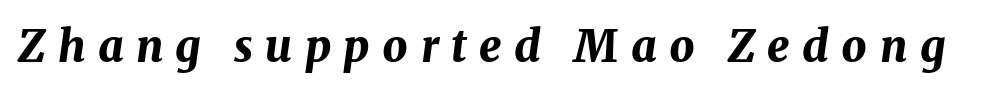
{"italic": "yes", "lean": "right", "slant_degrees": 8, "bold": "yes", "weight": "bold", "width": "normal", "stroke_contrast": "medium", "x_height": "medium", "monospaced": "no", "underline": "no", "letter_spacing": "wide", "letter_spacing_em": 0.28, "glyph_px": 44}
